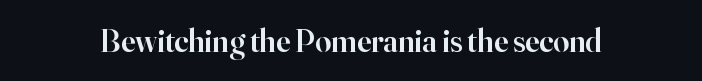
The rendering uses natural spacing where letterforms have individual widths. The type family on display is of the serif kind. Summary of weight: moderately heavy, a semibold. A typesetter would mark this as roman, not italic.
